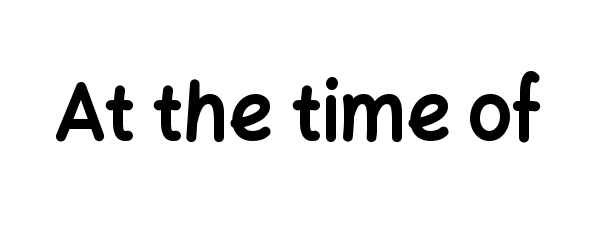
{"serif": "no", "italic": "no", "bold": "yes", "weight": "bold", "width": "normal", "stroke_contrast": "low", "x_height": "medium", "monospaced": "no", "underline": "no", "letter_spacing": "normal", "letter_spacing_em": 0.0, "glyph_px": 77}
